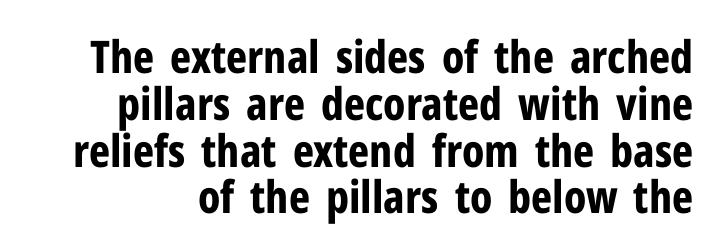
{"serif": "no", "italic": "no", "bold": "yes", "weight": "bold", "width": "condensed", "stroke_contrast": "low", "x_height": "medium", "monospaced": "no", "underline": "no", "line_spacing": "tight", "line_spacing_ratio": 1.04, "letter_spacing": "normal", "letter_spacing_em": 0.0, "glyph_px": 45}
